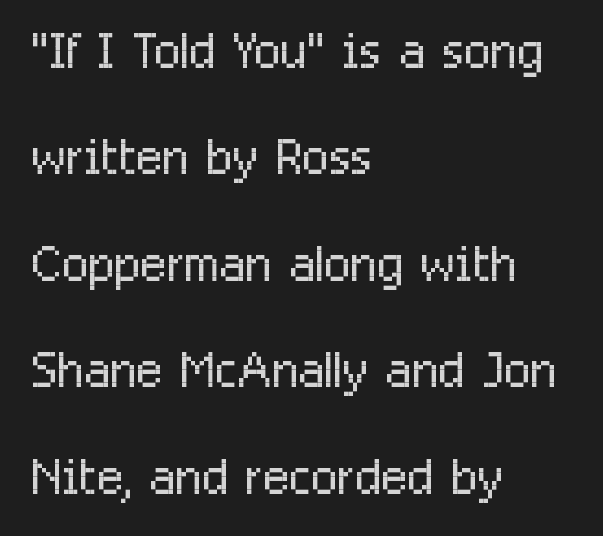
{"serif": "no", "italic": "no", "bold": "no", "weight": "light", "width": "condensed", "stroke_contrast": "low", "x_height": "medium", "monospaced": "no", "underline": "no", "align": "left", "line_spacing": "normal", "line_spacing_ratio": 1.52, "letter_spacing": "normal", "letter_spacing_em": 0.0, "glyph_px": 70}
